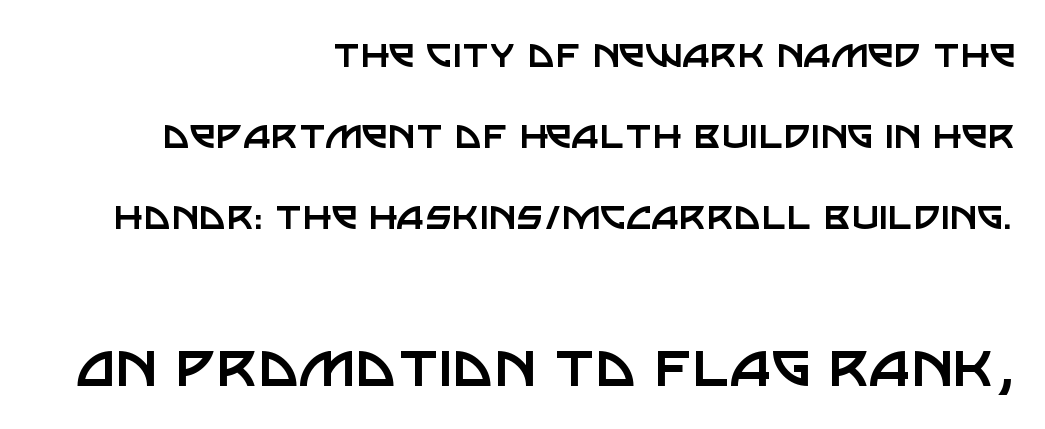
{"serif": "no", "italic": "no", "bold": "no", "weight": "regular", "width": "normal", "stroke_contrast": "low", "x_height": "large", "monospaced": "no", "underline": "no", "align": "right", "line_spacing_ratio": 1.72, "letter_spacing": "normal", "letter_spacing_em": 0.0, "larger_block": "second", "size_ratio": 1.51, "glyph_px": 71}
